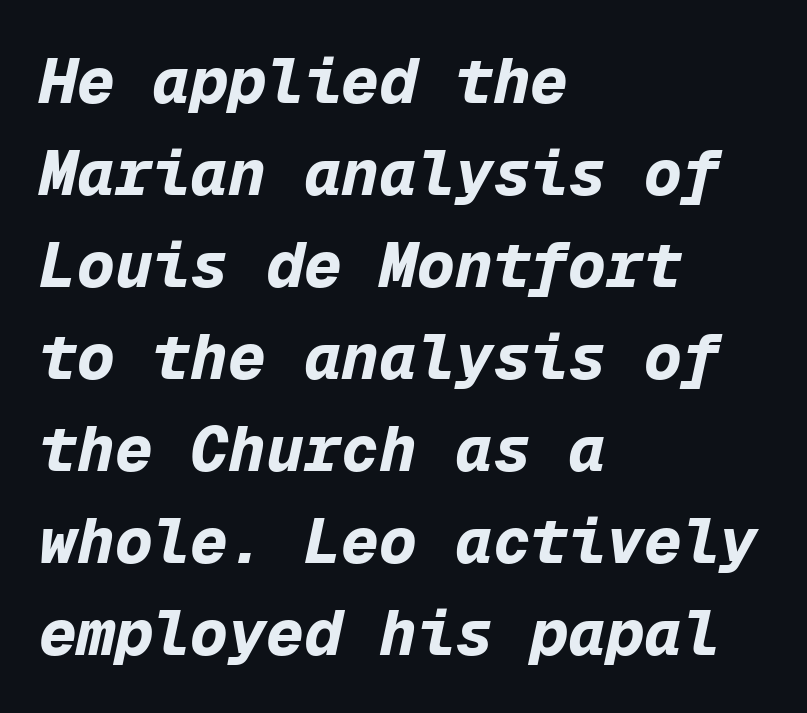
{"italic": "yes", "lean": "right", "slant_degrees": 12, "bold": "yes", "weight": "bold", "width": "normal", "stroke_contrast": "low", "x_height": "medium", "monospaced": "yes", "underline": "no", "align": "left", "line_spacing": "normal", "line_spacing_ratio": 1.46, "letter_spacing": "normal", "letter_spacing_em": 0.0, "glyph_px": 63}
